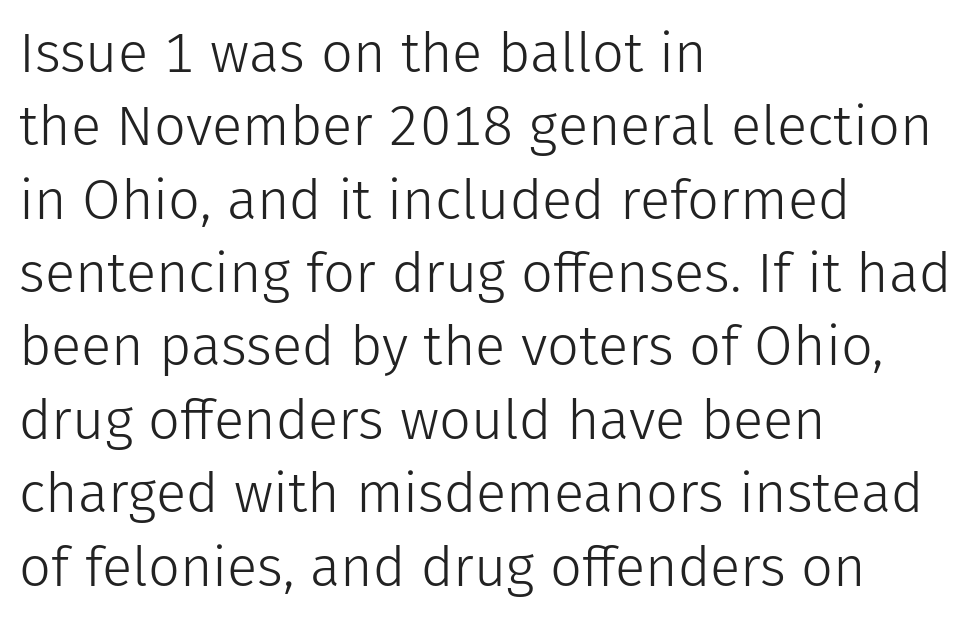
Q: Is the text bold? A: No.
Q: Is the text italic (slanted)? A: No, it is upright.
Q: Is the typeface a serif or a sans-serif typeface? A: Sans-serif.
Q: Is the text underlined? A: No.
Q: How is the paragraph aligned? A: Left-aligned.
Q: Is the spacing between letters normal or unusually wide? A: Normal.
Q: Is the spacing between lines tight, normal or loose? A: Normal.
Q: Width (condensed, normal, or wide)? A: Normal.
Q: Stroke contrast? A: Low.
Q: x-height? A: Medium.
Q: Monospaced? A: No.
